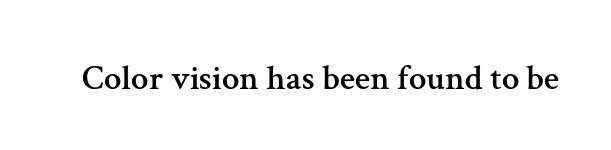
{"serif": "yes", "italic": "no", "width": "normal", "stroke_contrast": "medium", "x_height": "medium", "monospaced": "no", "underline": "no", "letter_spacing": "normal", "letter_spacing_em": 0.0, "glyph_px": 35}
